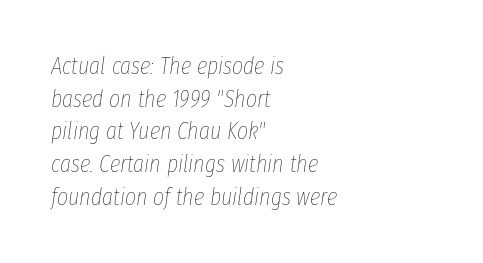
The image shows 24 px text type, italic (leaning right); set left-aligned, normal line spacing (1.36x), normal letter spacing, not underlined.
